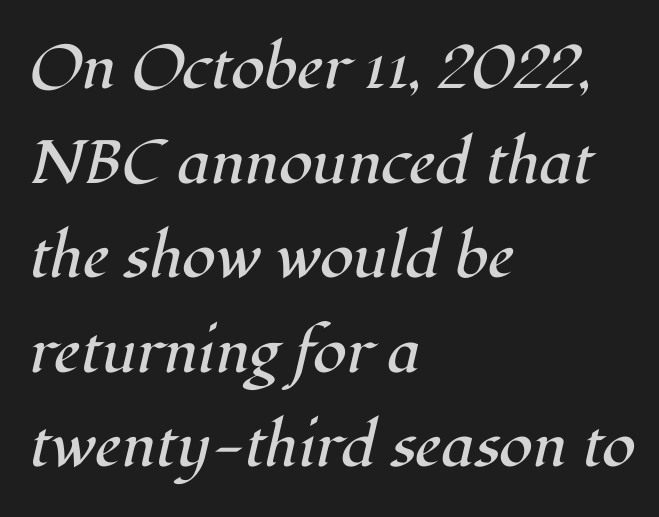
{"serif": "yes", "italic": "yes", "lean": "right", "slant_degrees": 12, "bold": "no", "weight": "regular", "width": "normal", "stroke_contrast": "high", "x_height": "medium", "monospaced": "no", "underline": "no", "align": "left", "line_spacing": "normal", "line_spacing_ratio": 1.55, "letter_spacing": "normal", "letter_spacing_em": 0.0, "glyph_px": 61}
